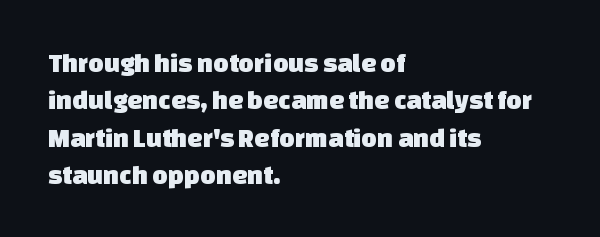
The setting favours the left margin, as ordinary paragraphs usually do. Lines of text with bare space underneath. Reading down the column, the eye jumps a familiar distance to each next line. The type is set solid horizontally, with unmodified tracking.
